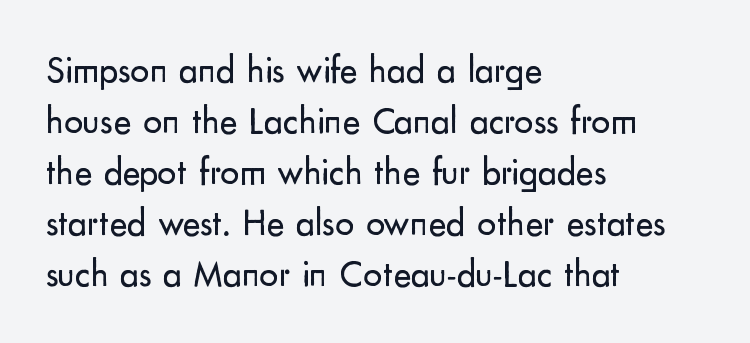
Typeset ragged right — the left edge is the straight one. No extra tracking has been applied to these lines. No chunkiness to these letters — they're not bold. The line-height multiplier appears to be the usual default. The face used here is proportionally spaced, like ordinary book or web type. The specimen omits any rule beneath the text block's lines.
